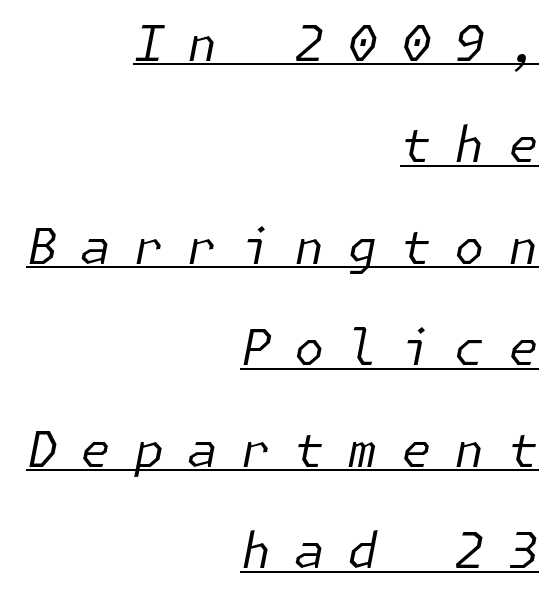
The image shows 49 px regular-weight type, italic (leaning right); set right-aligned, loose line spacing (2.07x), unusually wide letter spacing (+0.47 em), underlined; low stroke contrast and a medium x-height.
